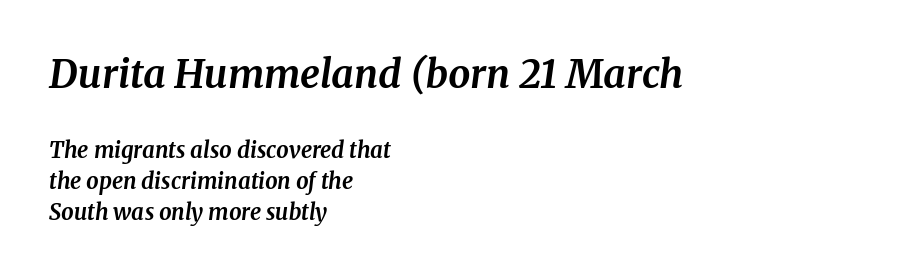
The image shows 39 px bold serif type, italic (leaning right); set left-aligned, normal line spacing (1.42x), normal letter spacing, not underlined; the first (top) block is 1.77x larger; medium stroke contrast and a medium x-height.
